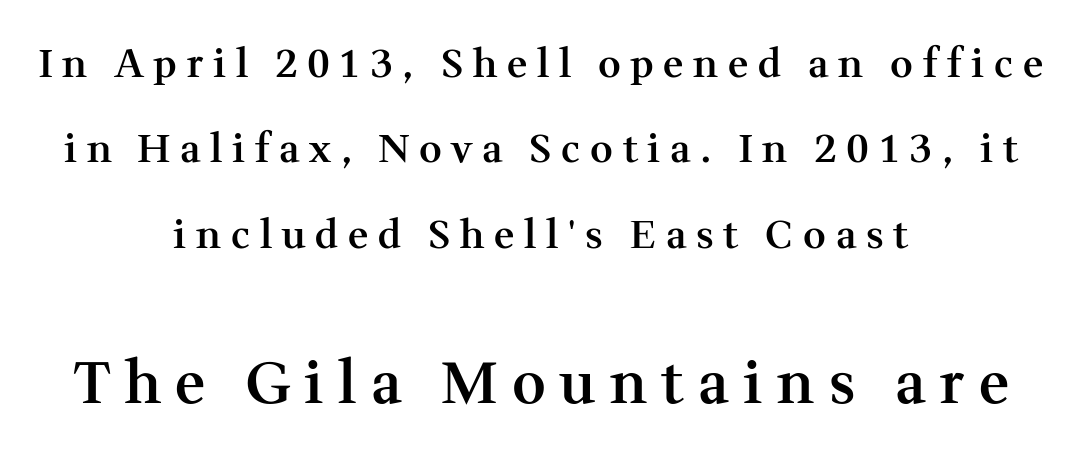
Q: Is the text bold? A: Semi-bold.
Q: Is the text italic (slanted)? A: No, it is upright.
Q: Is the typeface a serif or a sans-serif typeface? A: Serif.
Q: Is the text underlined? A: No.
Q: How is the paragraph aligned? A: Centered.
Q: Is the spacing between letters normal or unusually wide? A: Unusually wide.
Q: Is the spacing between lines tight, normal or loose? A: Loose.
Q: Which block of text is set in a larger size, the first (top) or the second (bottom)? A: The second (bottom) one.
Q: Width (condensed, normal, or wide)? A: Normal.
Q: Stroke contrast? A: Medium.
Q: x-height? A: Medium.
Q: Monospaced? A: No.
